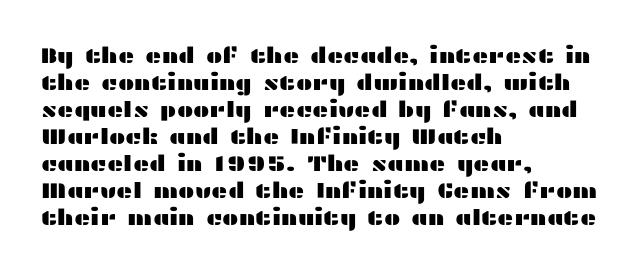
The image shows 22 px text type, upright; set left-aligned, line spacing 1.23x, normal letter spacing, not underlined.
